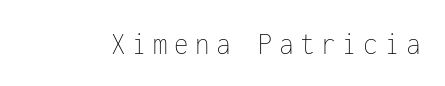
The image shows 33 px thin, condensed type, upright, monospaced; set unusually wide letter spacing (+0.2 em), not underlined; low stroke contrast and a medium x-height.
